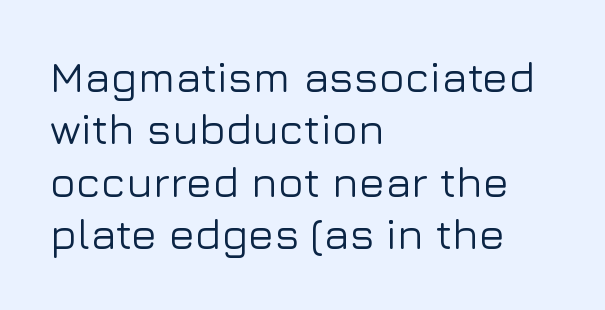
{"serif": "no", "italic": "no", "width": "normal", "stroke_contrast": "low", "x_height": "medium", "monospaced": "no", "underline": "no", "align": "left", "line_spacing_ratio": 1.22, "letter_spacing": "normal", "letter_spacing_em": 0.0, "glyph_px": 43}
